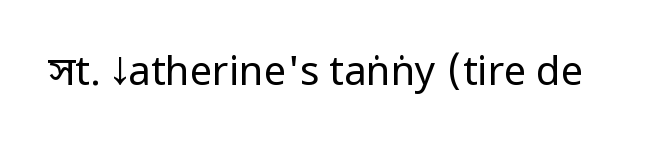
Tracking value appears to be zero — textbook default spacing. Serif or sans? Sans — the stroke terminals are bare. The zone under the glyphs is completely vacant. Style check: upright. Stems here are at most as thick as an everyday book face.
